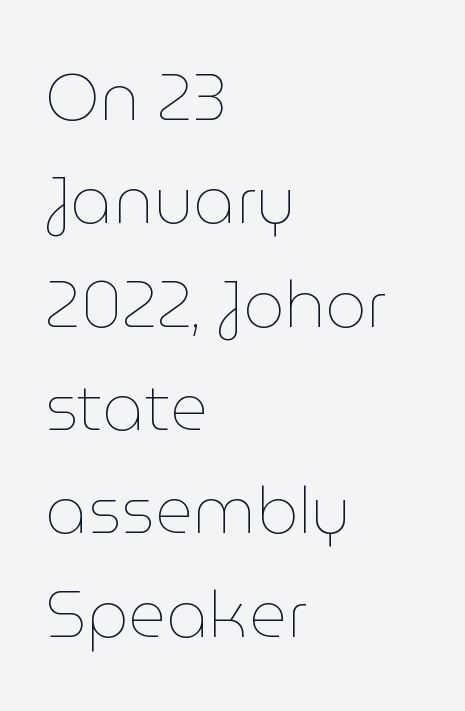
Q: Is the text bold? A: No.
Q: Is the text italic (slanted)? A: No, it is upright.
Q: Is the text underlined? A: No.
Q: How is the paragraph aligned? A: Left-aligned.
Q: Is the spacing between letters normal or unusually wide? A: Normal.
Q: Is the spacing between lines tight, normal or loose? A: Normal.
Q: Width (condensed, normal, or wide)? A: Normal.
Q: Stroke contrast? A: Low.
Q: x-height? A: Medium.
Q: Monospaced? A: No.
